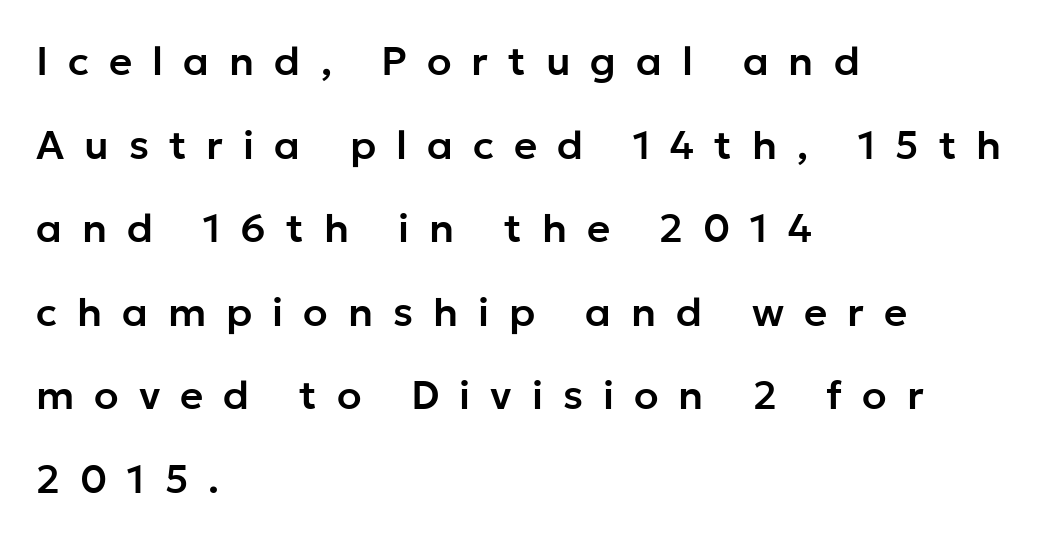
Italic? Not at all — the glyphs are vertical. The lines in this sample share a left origin and differ only in where they stop. Inter-character spacing is expanded well beyond the font's built-in metrics. Anything drawn beneath the words? Only blank space.
